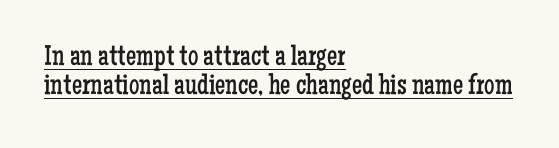
Q: Is the text bold? A: No.
Q: Is the text italic (slanted)? A: No, it is upright.
Q: Is the typeface a serif or a sans-serif typeface? A: Serif.
Q: Is the text underlined? A: Yes.
Q: How is the paragraph aligned? A: Left-aligned.
Q: Is the spacing between letters normal or unusually wide? A: Normal.
Q: Is the spacing between lines tight, normal or loose? A: Tight.
Q: Width (condensed, normal, or wide)? A: Condensed.
Q: Stroke contrast? A: Low.
Q: x-height? A: Medium.
Q: Monospaced? A: No.
